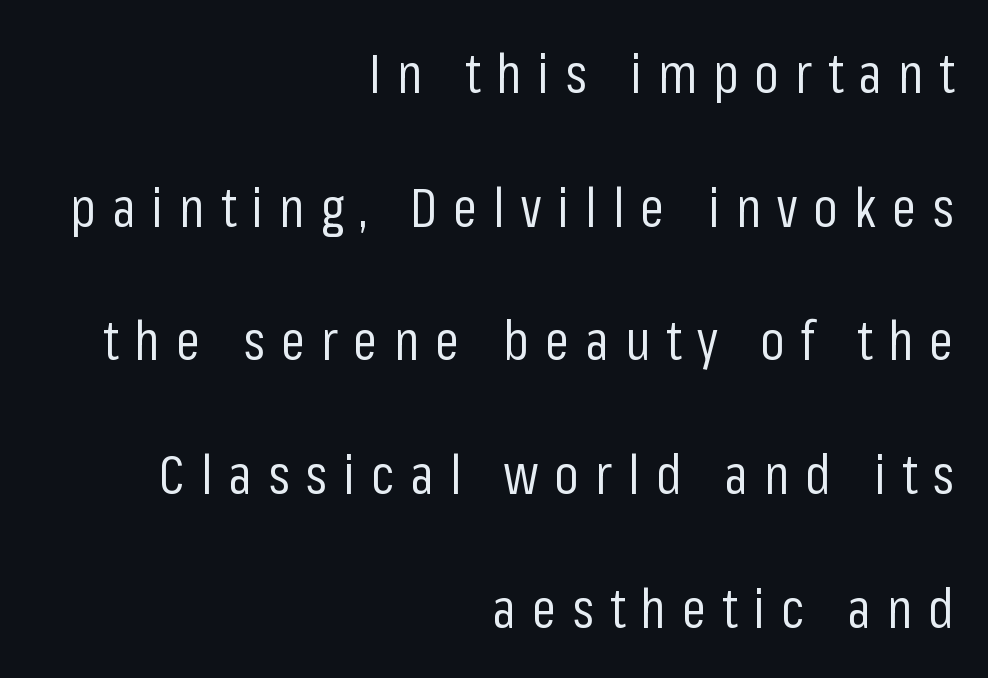
Q: Is the text bold? A: No.
Q: Is the text italic (slanted)? A: No, it is upright.
Q: Is the typeface a serif or a sans-serif typeface? A: Sans-serif.
Q: Is the text underlined? A: No.
Q: How is the paragraph aligned? A: Right-aligned.
Q: Is the spacing between letters normal or unusually wide? A: Unusually wide.
Q: Is the spacing between lines tight, normal or loose? A: Loose.
Q: Width (condensed, normal, or wide)? A: Condensed.
Q: Stroke contrast? A: Low.
Q: x-height? A: Medium.
Q: Monospaced? A: No.
